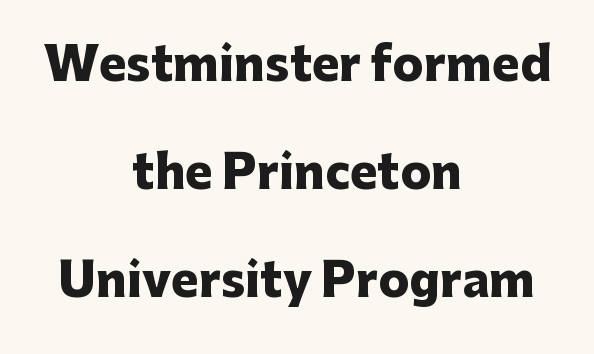
The foot of each line stays bare and open. Ordinary non-slanted type is in use. The rag falls on both sides of this text block equally. Line spacing here is loose. Caption: bold face, heavy strokes.
